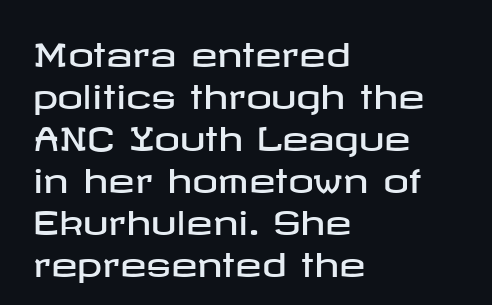
The image shows 32 px wide sans-serif type, upright; set left-aligned, normal line spacing (1.31x), normal letter spacing, not underlined; low stroke contrast and a medium x-height.
